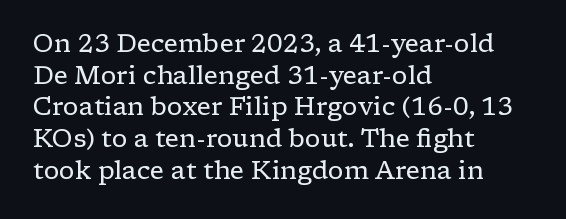
Q: Is the text bold? A: No.
Q: Is the text italic (slanted)? A: No, it is upright.
Q: Is the text underlined? A: No.
Q: How is the paragraph aligned? A: Left-aligned.
Q: Is the spacing between letters normal or unusually wide? A: Normal.
Q: Is the spacing between lines tight, normal or loose? A: Normal.
